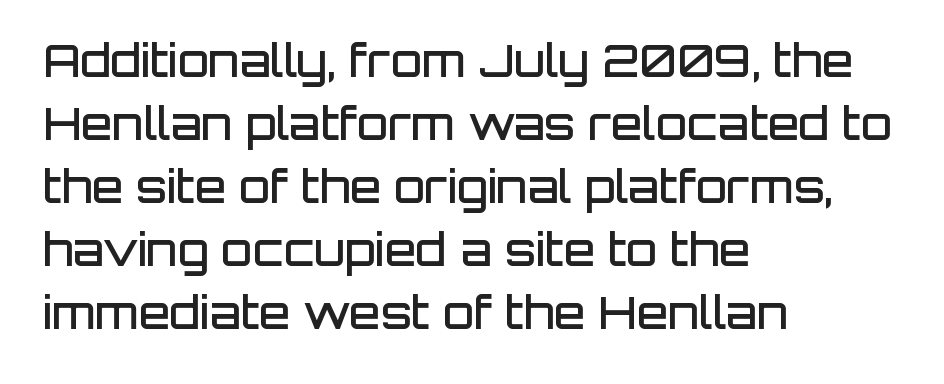
Q: Is the text bold? A: Semi-bold.
Q: Is the text italic (slanted)? A: No, it is upright.
Q: Is the typeface a serif or a sans-serif typeface? A: Sans-serif.
Q: Is the text underlined? A: No.
Q: How is the paragraph aligned? A: Left-aligned.
Q: Is the spacing between letters normal or unusually wide? A: Normal.
Q: Is the spacing between lines tight, normal or loose? A: Normal.
Q: Width (condensed, normal, or wide)? A: Normal.
Q: Stroke contrast? A: Low.
Q: x-height? A: Large.
Q: Monospaced? A: No.
